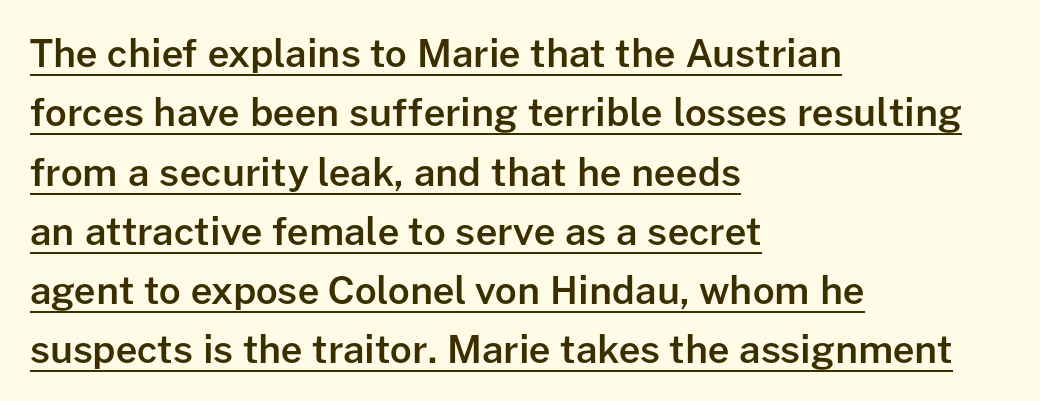
Q: Is the text bold? A: Semi-bold.
Q: Is the text italic (slanted)? A: No, it is upright.
Q: Is the typeface a serif or a sans-serif typeface? A: Sans-serif.
Q: Is the text underlined? A: Yes.
Q: How is the paragraph aligned? A: Left-aligned.
Q: Is the spacing between letters normal or unusually wide? A: Normal.
Q: Is the spacing between lines tight, normal or loose? A: Normal.
Q: Width (condensed, normal, or wide)? A: Normal.
Q: Stroke contrast? A: Low.
Q: x-height? A: Medium.
Q: Monospaced? A: No.
